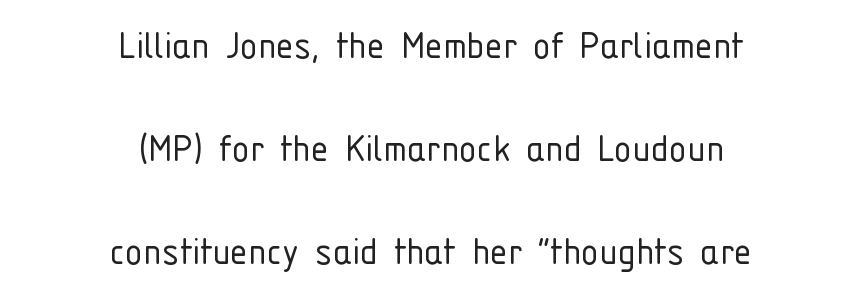
{"serif": "no", "italic": "no", "bold": "no", "weight": "light", "width": "condensed", "stroke_contrast": "low", "x_height": "medium", "monospaced": "no", "underline": "no", "align": "center", "line_spacing": "loose", "line_spacing_ratio": 2.29, "letter_spacing": "normal", "letter_spacing_em": 0.0, "glyph_px": 45}
